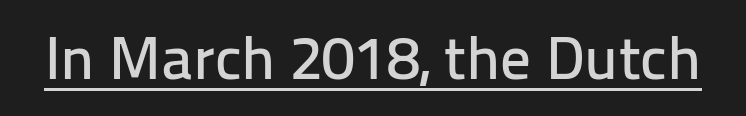
A typesetter would call this zero additional tracking. Ordinary non-slanted type is in use. You can see a thin bar hugging the bottom of the glyphs. This sample has the flowing, uneven cadence of proportional lettering.
